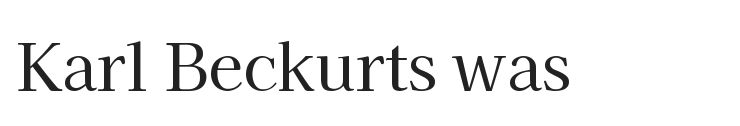
The image shows 64 px regular-weight serif type, upright; set normal letter spacing, not underlined; high stroke contrast and a medium x-height.
